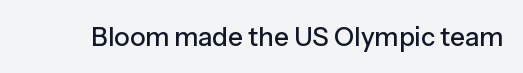
The image shows 26 px text type, upright; set normal letter spacing, not underlined.
